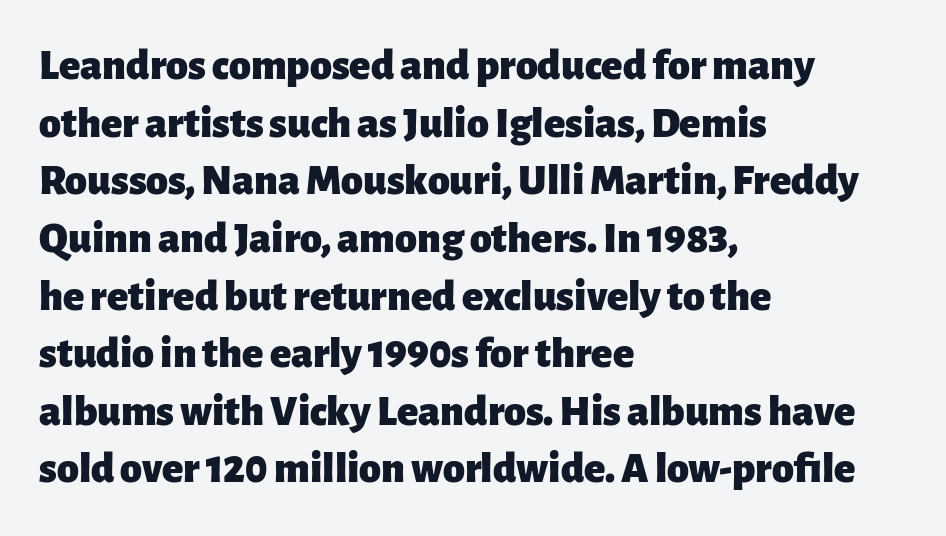
{"serif": "no", "italic": "no", "bold": "yes", "weight": "heavy", "width": "normal", "stroke_contrast": "low", "x_height": "medium", "monospaced": "no", "underline": "no", "align": "left", "line_spacing": "normal", "line_spacing_ratio": 1.31, "letter_spacing": "normal", "letter_spacing_em": 0.0, "glyph_px": 44}
